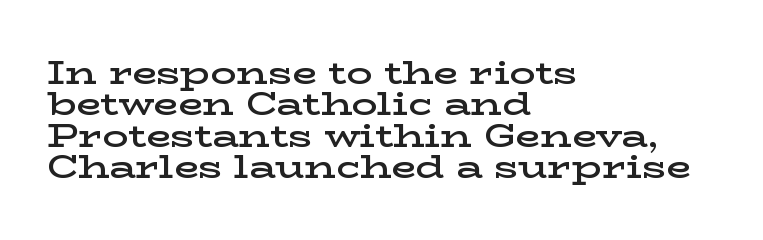
Only glyphs here, with clear space below each row. These lines were composed using upright roman letters. Each letter keeps its own natural width here, so spacing adapts to shape. Its strokes are somewhat broadened, the hallmark of semibold type. The ragged edge is on the right, which tells us the setting is flush left. The rendering shows small feet on the letterforms — a serif design.
